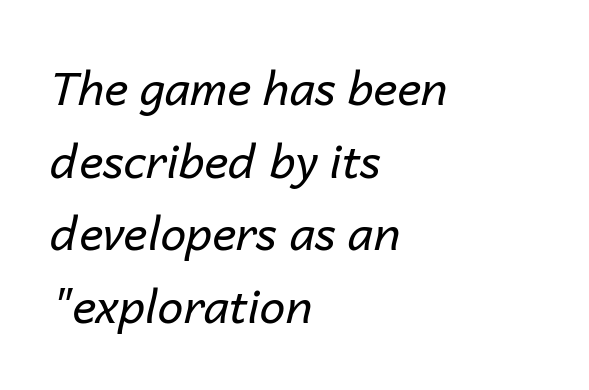
Characters are canted at an angle relative to the baseline's perpendicular. The typeface has the unassuming heft of standard copy or less. Quick note: underline off. The paragraph has a hard left edge and a soft right edge.
